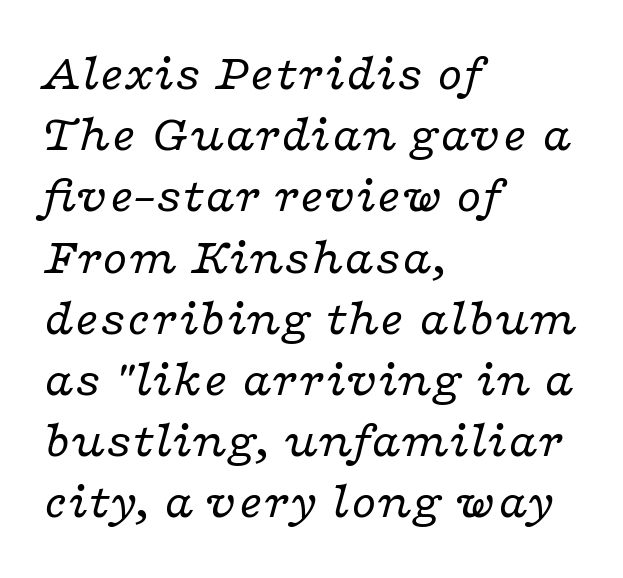
The image shows 51 px regular-weight, wide serif type, italic (leaning right); set left-aligned, line spacing 1.2x, normal letter spacing, not underlined; low stroke contrast and a medium x-height.
